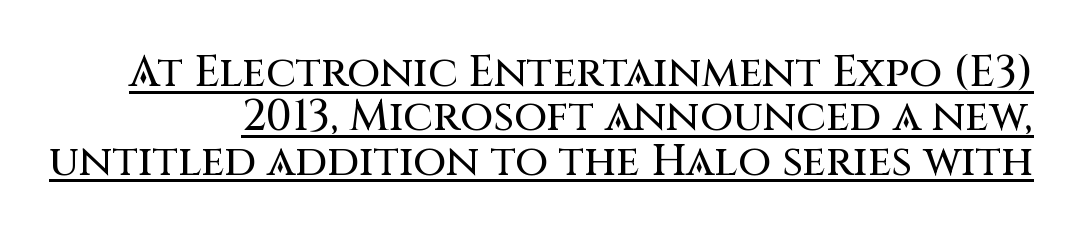
The image shows 43 px sans-serif type, upright; set tight line spacing (1.03x), normal letter spacing, underlined; medium stroke contrast and a large x-height.
